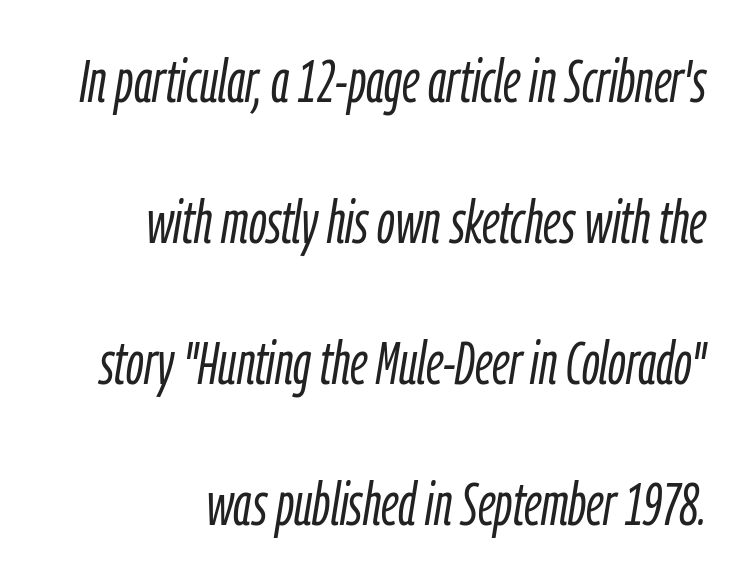
The image shows 61 px light, condensed type, italic (leaning right); set right-aligned, loose line spacing (2.31x), normal letter spacing, not underlined; low stroke contrast and a medium x-height.
